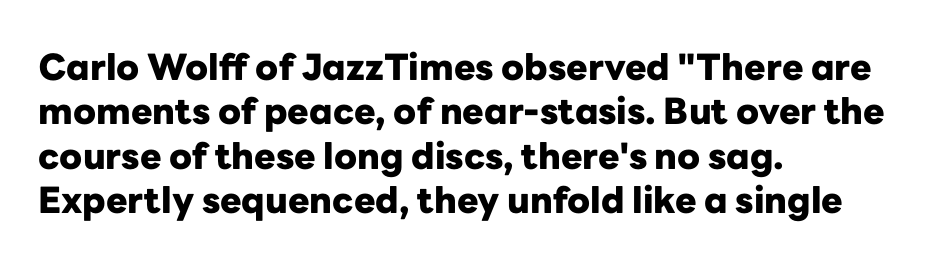
Check where the strokes stop: nothing finishes them off — pure sans. Here the designer chose a conventional face with non-uniform glyph widths. Check the space under the baseline: it is left empty. A typesetter would mark this as roman, not italic.
